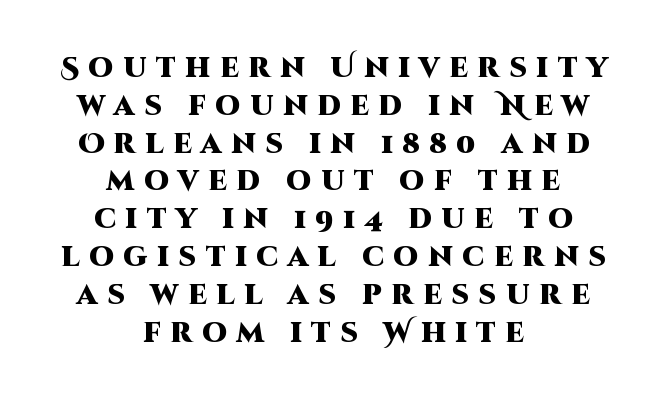
Q: Is the text bold? A: Yes.
Q: Is the text italic (slanted)? A: No, it is upright.
Q: Is the typeface a serif or a sans-serif typeface? A: Sans-serif.
Q: Is the text underlined? A: No.
Q: How is the paragraph aligned? A: Centered.
Q: Is the spacing between letters normal or unusually wide? A: Unusually wide.
Q: Is the spacing between lines tight, normal or loose? A: Normal.
Q: Width (condensed, normal, or wide)? A: Normal.
Q: Stroke contrast? A: High.
Q: x-height? A: Large.
Q: Monospaced? A: No.
